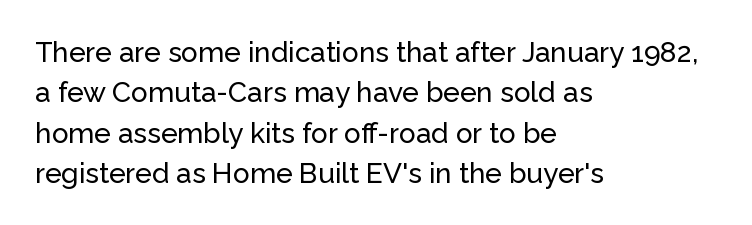
{"serif": "no", "italic": "no", "width": "normal", "stroke_contrast": "low", "x_height": "medium", "monospaced": "no", "underline": "no", "align": "left", "line_spacing": "normal", "line_spacing_ratio": 1.44, "letter_spacing": "normal", "letter_spacing_em": 0.0, "glyph_px": 28}
